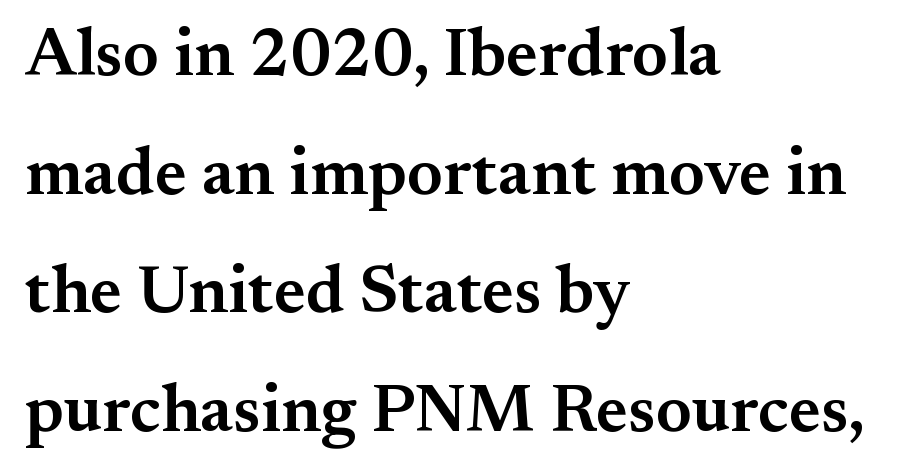
{"serif": "yes", "italic": "no", "bold": "semi", "weight": "semibold", "width": "normal", "stroke_contrast": "medium", "x_height": "small", "monospaced": "no", "underline": "no", "align": "left", "line_spacing_ratio": 1.77, "letter_spacing": "normal", "letter_spacing_em": 0.0, "glyph_px": 67}
